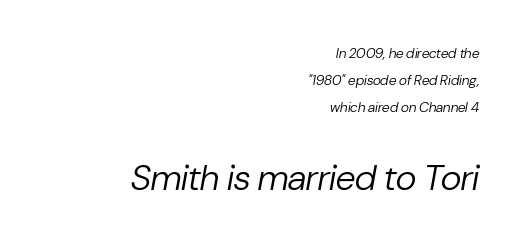
Q: Is the text bold? A: No.
Q: Is the text italic (slanted)? A: Yes, it leans right by about 10 degrees.
Q: Is the text underlined? A: No.
Q: How is the paragraph aligned? A: Right-aligned.
Q: Is the spacing between letters normal or unusually wide? A: Normal.
Q: Is the spacing between lines tight, normal or loose? A: Loose.
Q: Which block of text is set in a larger size, the first (top) or the second (bottom)? A: The second (bottom) one.
Q: Width (condensed, normal, or wide)? A: Normal.
Q: Stroke contrast? A: Low.
Q: x-height? A: Medium.
Q: Monospaced? A: No.
